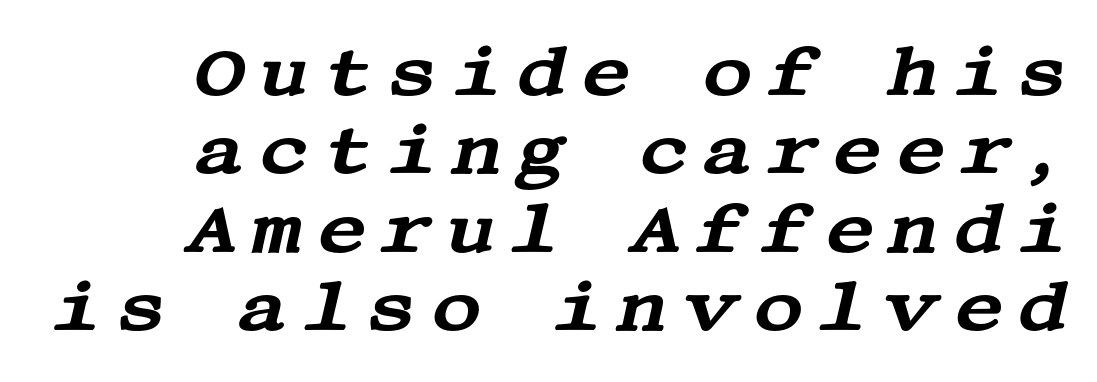
{"serif": "yes", "italic": "yes", "lean": "right", "slant_degrees": 13, "width": "wide", "stroke_contrast": "medium", "x_height": "large", "underline": "no", "align": "right", "line_spacing": "tight", "line_spacing_ratio": 1.12, "glyph_px": 70}
